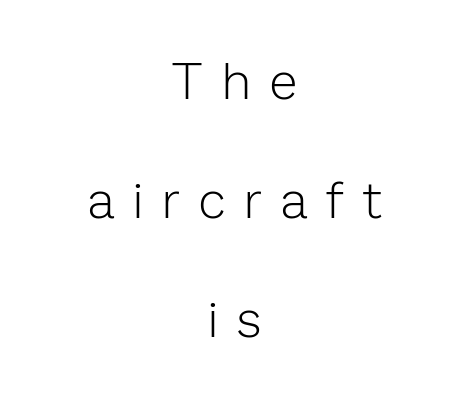
Q: Is the text bold? A: No.
Q: Is the text italic (slanted)? A: No, it is upright.
Q: Is the typeface a serif or a sans-serif typeface? A: Sans-serif.
Q: Is the text underlined? A: No.
Q: How is the paragraph aligned? A: Centered.
Q: Is the spacing between letters normal or unusually wide? A: Unusually wide.
Q: Is the spacing between lines tight, normal or loose? A: Loose.
Q: Width (condensed, normal, or wide)? A: Normal.
Q: Stroke contrast? A: Low.
Q: x-height? A: Medium.
Q: Monospaced? A: No.
